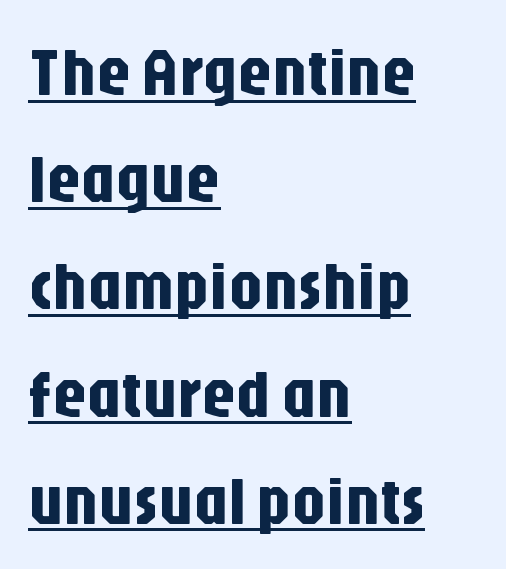
The passage shown is typeset with a sans-serif family. Looks like regular typesetting: each glyph gets only the width it needs. Upright lettering throughout. Compared with typical body copy, the letter spacing here is the same. This sample carries an underscore along the baseline area. The lines sit at an ordinary, default distance from one another.
